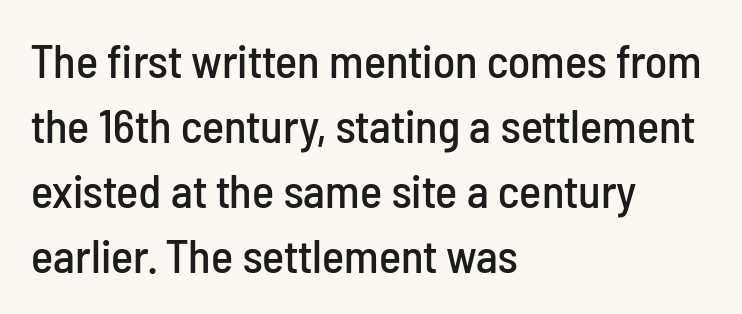
Q: Is the text italic (slanted)? A: No, it is upright.
Q: Is the typeface a serif or a sans-serif typeface? A: Sans-serif.
Q: Is the text underlined? A: No.
Q: How is the paragraph aligned? A: Left-aligned.
Q: Is the spacing between letters normal or unusually wide? A: Normal.
Q: Is the spacing between lines tight, normal or loose? A: Normal.
Q: Width (condensed, normal, or wide)? A: Condensed.
Q: Stroke contrast? A: Low.
Q: x-height? A: Medium.
Q: Monospaced? A: No.
